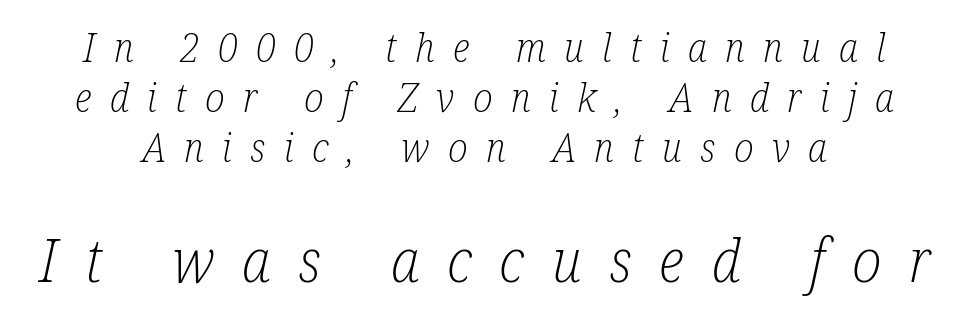
{"serif": "yes", "italic": "yes", "lean": "right", "slant_degrees": 12, "bold": "no", "weight": "light", "width": "condensed", "stroke_contrast": "low", "x_height": "medium", "monospaced": "no", "underline": "no", "line_spacing": "normal", "line_spacing_ratio": 1.25, "letter_spacing": "wide", "letter_spacing_em": 0.46, "larger_block": "second", "size_ratio": 1.5, "glyph_px": 60}
